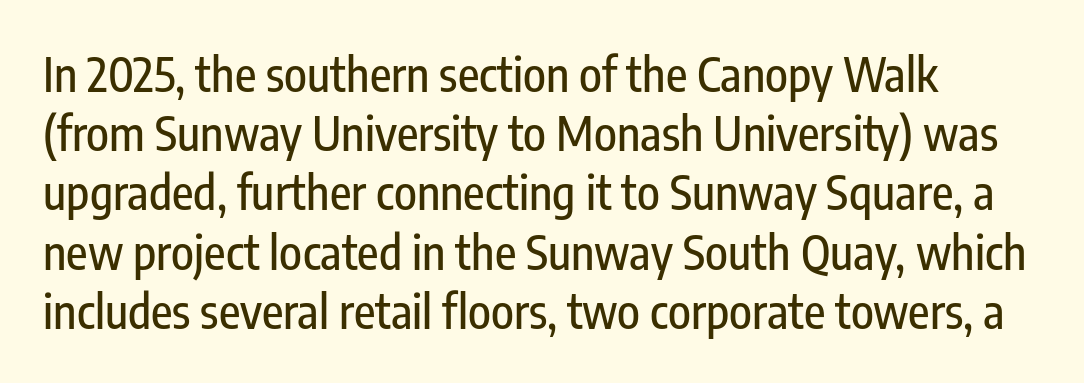
{"serif": "no", "italic": "no", "width": "condensed", "stroke_contrast": "low", "x_height": "medium", "monospaced": "no", "underline": "no", "align": "left", "line_spacing": "normal", "line_spacing_ratio": 1.26, "letter_spacing": "normal", "letter_spacing_em": 0.0, "glyph_px": 47}
